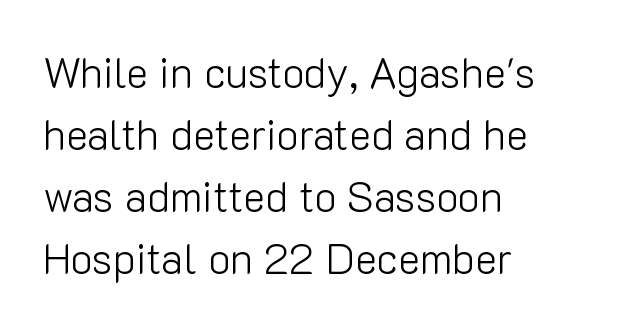
Is this a sans? Yes — the strokes have no serifs. Rendered with straight, roman letterforms. The face looks like a standard text weight, possibly lighter. Short and long lines alike share a common starting point at left. What's the leading like? Ordinary, nothing unusual. The passage shown is typed in a proportional face where columns would drift.
